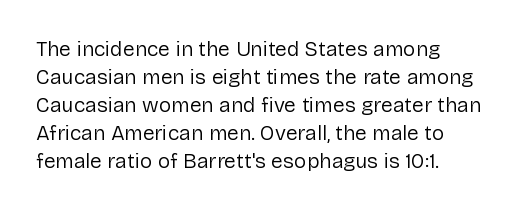
Q: Is the text bold? A: No.
Q: Is the text italic (slanted)? A: No, it is upright.
Q: Is the text underlined? A: No.
Q: How is the paragraph aligned? A: Left-aligned.
Q: Is the spacing between letters normal or unusually wide? A: Normal.
Q: Is the spacing between lines tight, normal or loose? A: Normal.
